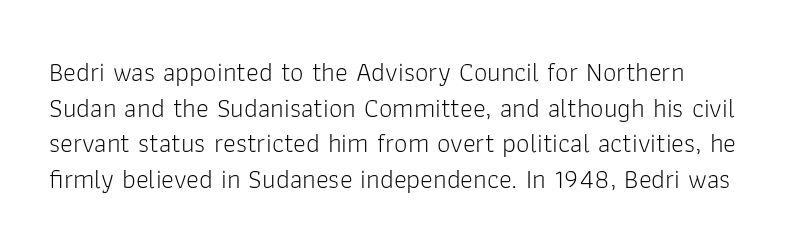
Notice how descenders clear the ascenders below comfortably — that's standard leading. Rule under the text: the space is simply empty. This rendering uses left alignment, leaving the right contour irregular. The type sits square on the baseline with zero lean. The font sits on the lighter half of the weight spectrum, regular included. The gaps between neighbouring characters are ordinary and unremarkable.
